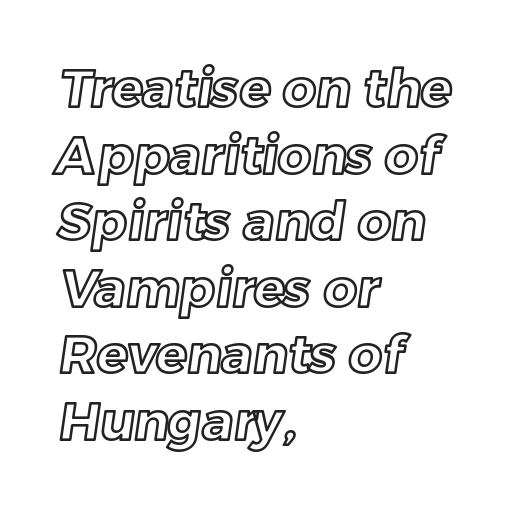
Does extra space separate the letters? No, they use regular spacing. Layout note: lines flush left. The rendering uses natural spacing where letterforms have individual widths. Rule under the text: the space is simply empty. Successive baselines arrive at the customary interval.
